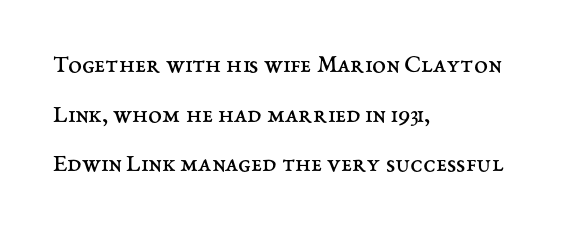
One-word summary of the alignment: left. Observe the ordinary spacing: letters are neighbours, not strangers. What's the leading like? Stretched, with rows far apart. The axis of the letterforms is exactly vertical. The strokes are not fattened; the text isn't bold. No word sits above an underline.
